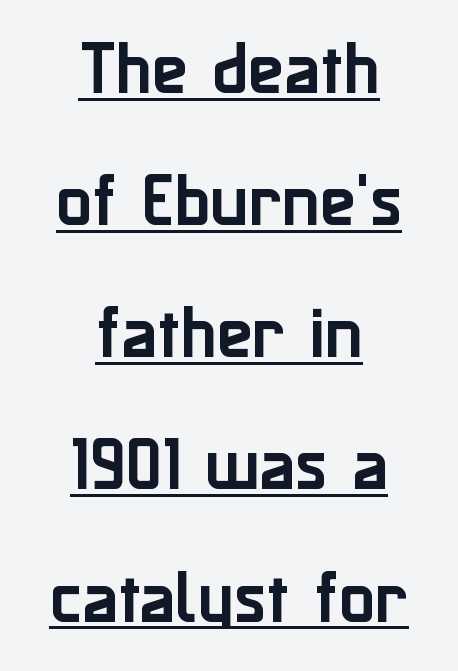
Q: Is the text italic (slanted)? A: No, it is upright.
Q: Is the typeface a serif or a sans-serif typeface? A: Sans-serif.
Q: Is the text underlined? A: Yes.
Q: How is the paragraph aligned? A: Centered.
Q: Is the spacing between letters normal or unusually wide? A: Normal.
Q: Is the spacing between lines tight, normal or loose? A: Loose.
Q: Width (condensed, normal, or wide)? A: Normal.
Q: Stroke contrast? A: Low.
Q: x-height? A: Medium.
Q: Monospaced? A: No.
